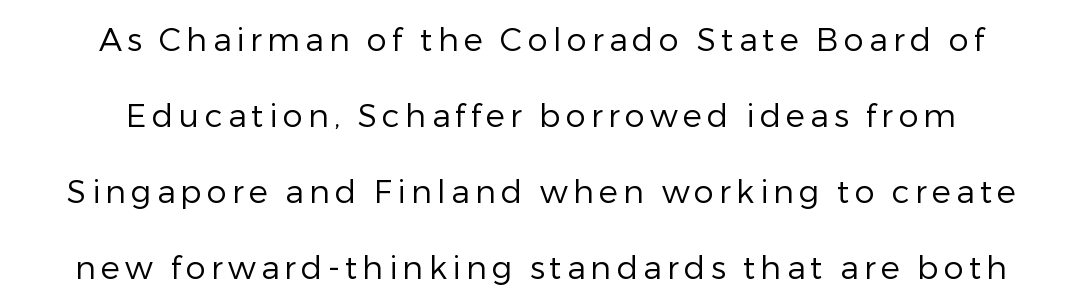
Q: Is the text bold? A: No.
Q: Is the text italic (slanted)? A: No, it is upright.
Q: Is the typeface a serif or a sans-serif typeface? A: Sans-serif.
Q: Is the text underlined? A: No.
Q: How is the paragraph aligned? A: Centered.
Q: Is the spacing between lines tight, normal or loose? A: Loose.
Q: Width (condensed, normal, or wide)? A: Normal.
Q: Stroke contrast? A: Low.
Q: x-height? A: Medium.
Q: Monospaced? A: No.
